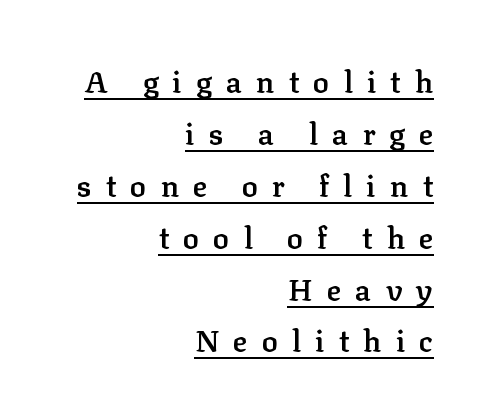
Q: Is the text bold? A: Semi-bold.
Q: Is the text italic (slanted)? A: No, it is upright.
Q: Is the typeface a serif or a sans-serif typeface? A: Serif.
Q: Is the text underlined? A: Yes.
Q: How is the paragraph aligned? A: Right-aligned.
Q: Is the spacing between letters normal or unusually wide? A: Unusually wide.
Q: Width (condensed, normal, or wide)? A: Normal.
Q: Stroke contrast? A: Low.
Q: x-height? A: Medium.
Q: Monospaced? A: No.
